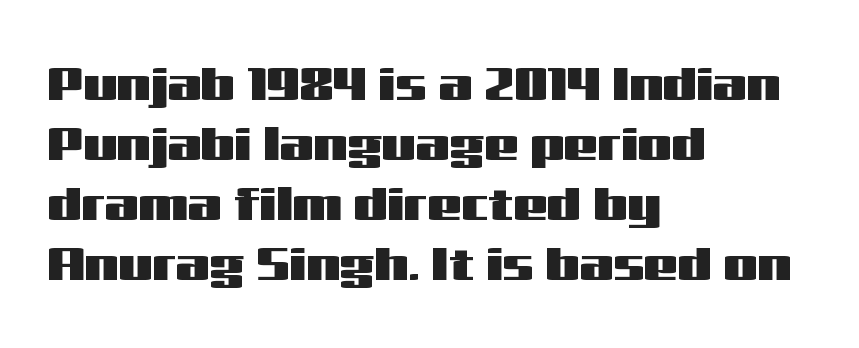
Here the designer chose a conventional face with non-uniform glyph widths. The lettering holds an erect, upright posture throughout. Observe the ordinary spacing: letters are neighbours, not strangers. Line spacing here is normal.
